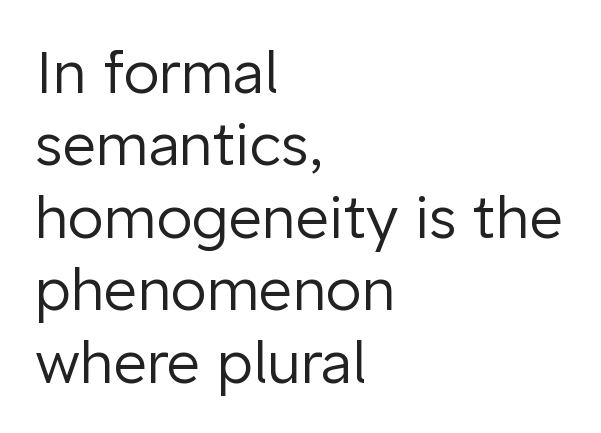
{"serif": "no", "italic": "no", "bold": "no", "weight": "regular", "width": "normal", "stroke_contrast": "low", "x_height": "medium", "monospaced": "no", "underline": "no", "align": "left", "line_spacing": "normal", "line_spacing_ratio": 1.25, "letter_spacing": "normal", "letter_spacing_em": 0.0, "glyph_px": 58}
